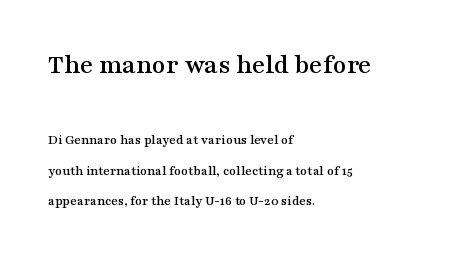
{"serif": "yes", "italic": "no", "width": "wide", "stroke_contrast": "medium", "x_height": "medium", "monospaced": "no", "underline": "no", "align": "left", "line_spacing": "loose", "line_spacing_ratio": 2.17, "letter_spacing": "normal", "letter_spacing_em": 0.0, "larger_block": "first", "size_ratio": 2.0, "glyph_px": 28}
